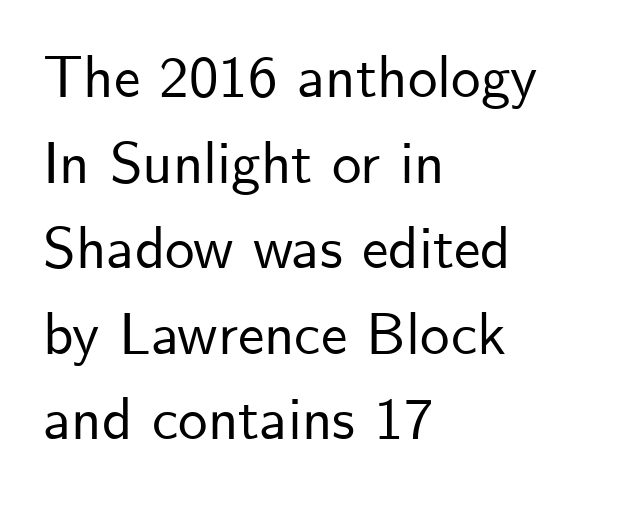
The image shows 59 px sans-serif type, upright; set left-aligned, normal line spacing (1.45x), normal letter spacing, not underlined; low stroke contrast and a small x-height.
